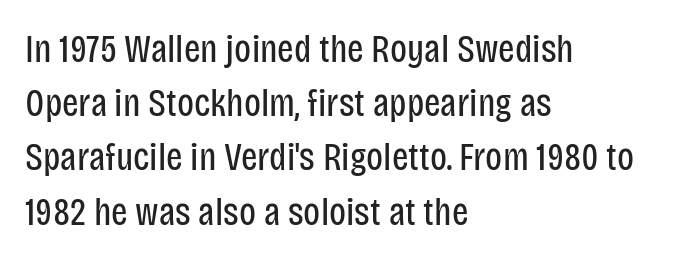
Alignment: flush left. No heavy texture on the line: the type isn't bold. Proportional: the letters do not fall into vertical columns. If you measured baseline to baseline, you'd find a middling distance. A typesetter would mark this as roman, not italic.
